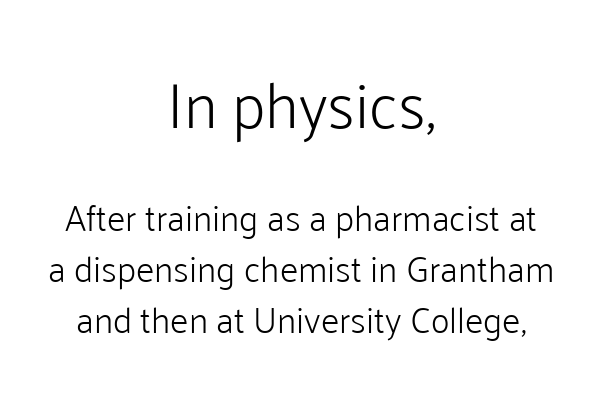
Q: Is the text bold? A: No.
Q: Is the text italic (slanted)? A: No, it is upright.
Q: Is the typeface a serif or a sans-serif typeface? A: Sans-serif.
Q: Is the text underlined? A: No.
Q: How is the paragraph aligned? A: Centered.
Q: Is the spacing between letters normal or unusually wide? A: Normal.
Q: Is the spacing between lines tight, normal or loose? A: Normal.
Q: Which block of text is set in a larger size, the first (top) or the second (bottom)? A: The first (top) one.
Q: Width (condensed, normal, or wide)? A: Normal.
Q: Stroke contrast? A: Low.
Q: x-height? A: Medium.
Q: Monospaced? A: No.
